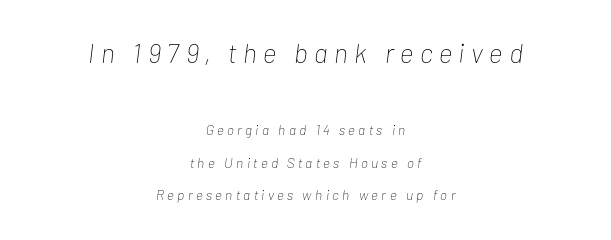
Q: Is the text bold? A: No.
Q: Is the text italic (slanted)? A: Yes, it leans right by about 7 degrees.
Q: Is the text underlined? A: No.
Q: How is the paragraph aligned? A: Centered.
Q: Is the spacing between letters normal or unusually wide? A: Unusually wide.
Q: Is the spacing between lines tight, normal or loose? A: Loose.
Q: Which block of text is set in a larger size, the first (top) or the second (bottom)? A: The first (top) one.
